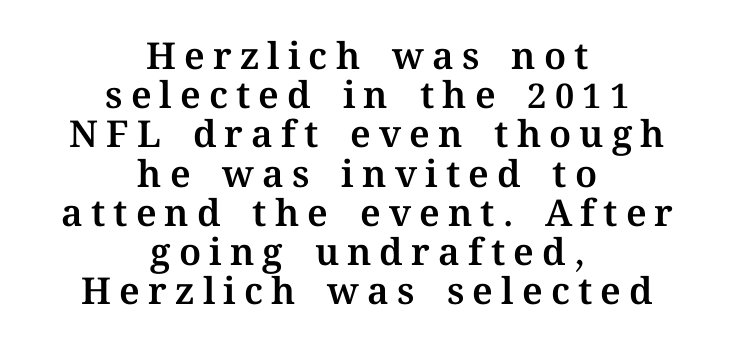
{"italic": "no", "width": "normal", "stroke_contrast": "medium", "x_height": "medium", "monospaced": "no", "underline": "no", "align": "center", "line_spacing": "tight", "line_spacing_ratio": 1.06, "letter_spacing": "wide", "letter_spacing_em": 0.22, "glyph_px": 37}
